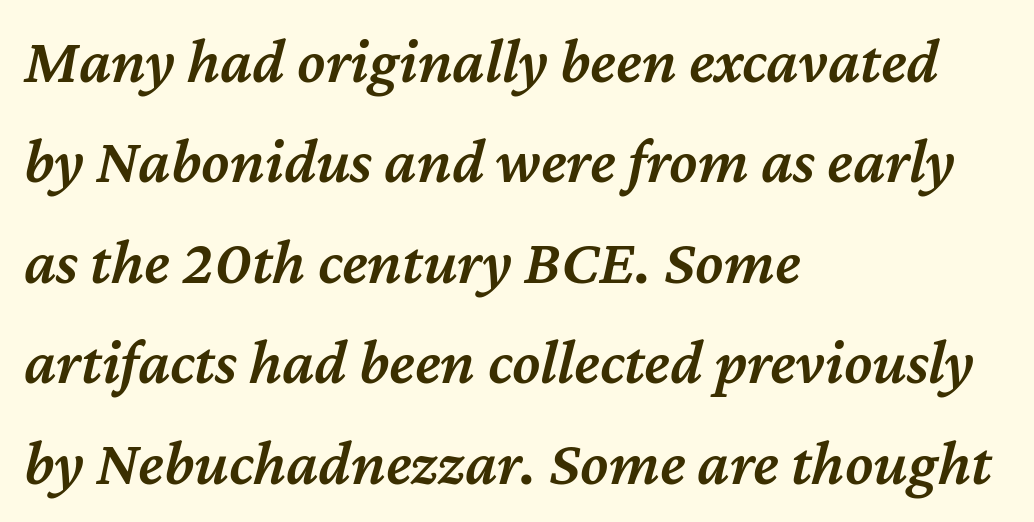
{"italic": "yes", "lean": "right", "slant_degrees": 12, "bold": "semi", "weight": "semibold", "width": "normal", "stroke_contrast": "medium", "x_height": "medium", "monospaced": "no", "underline": "no", "align": "left", "line_spacing": "normal", "line_spacing_ratio": 1.57, "letter_spacing": "normal", "letter_spacing_em": 0.0, "glyph_px": 64}
